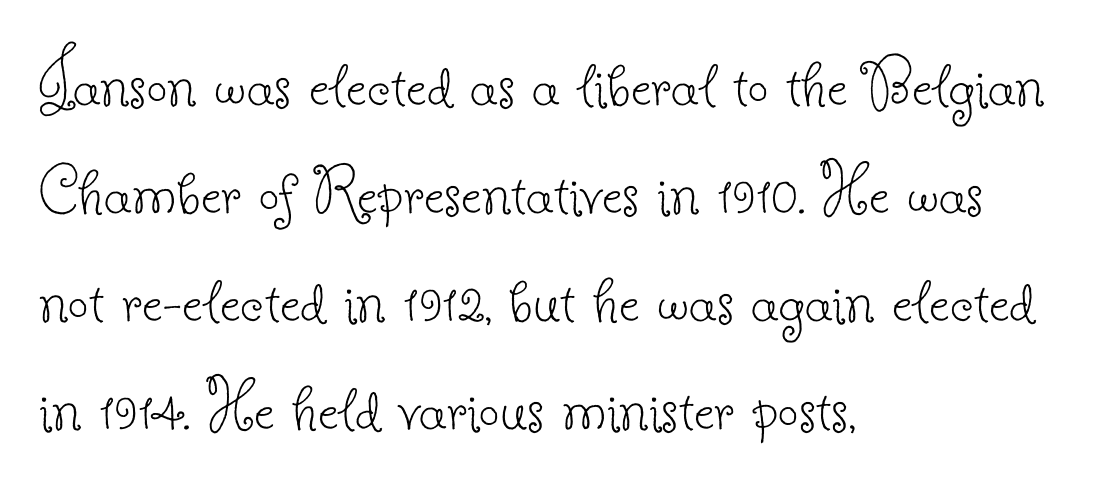
Underlining? Definitely not there. Looks like regular typesetting: each glyph gets only the width it needs. Font category for this specimen: serif. Regular leading. Nobody touched the tracking dial on this one. The rag falls on the right side of this text block.
